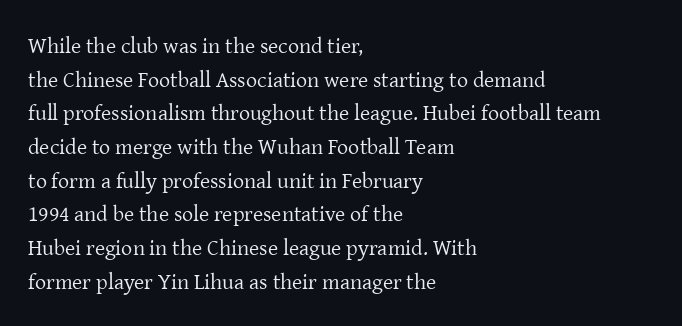
{"italic": "no", "bold": "no", "underline": "no", "align": "left", "line_spacing": "normal", "line_spacing_ratio": 1.53, "letter_spacing": "normal", "letter_spacing_em": 0.0, "glyph_px": 22}
